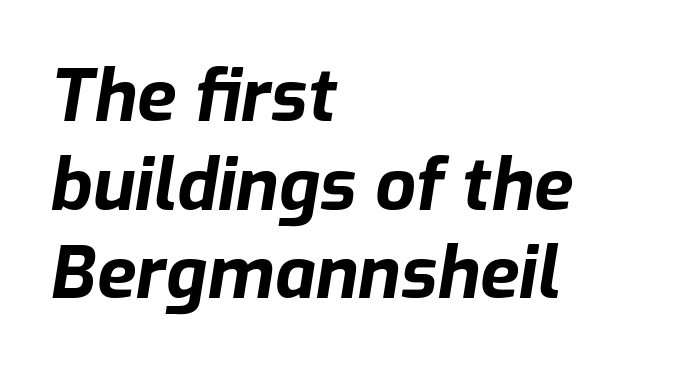
The paragraph shown leans on its left margin. Check under the words: just untouched page. You could not count columns in this text — the font is proportionally spaced. This is oblique type, the kind used for emphasis or titles. These lines carry a lot of weight — the face is fully bold. Between one letter and the next there's only the usual sliver of space.
